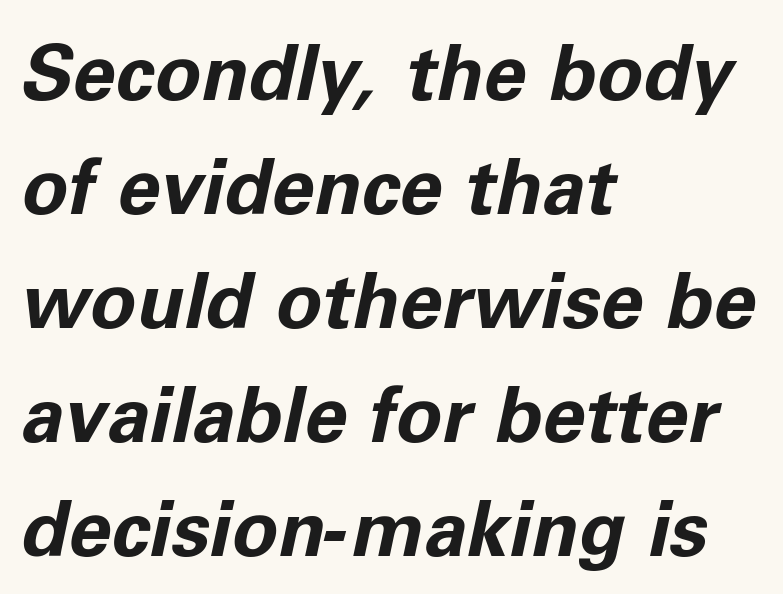
Q: Is the text bold? A: Yes.
Q: Is the text italic (slanted)? A: Yes, it leans right by about 11 degrees.
Q: Is the text underlined? A: No.
Q: How is the paragraph aligned? A: Left-aligned.
Q: Is the spacing between letters normal or unusually wide? A: Normal.
Q: Is the spacing between lines tight, normal or loose? A: Normal.
Q: Width (condensed, normal, or wide)? A: Normal.
Q: Stroke contrast? A: Low.
Q: x-height? A: Medium.
Q: Monospaced? A: No.
